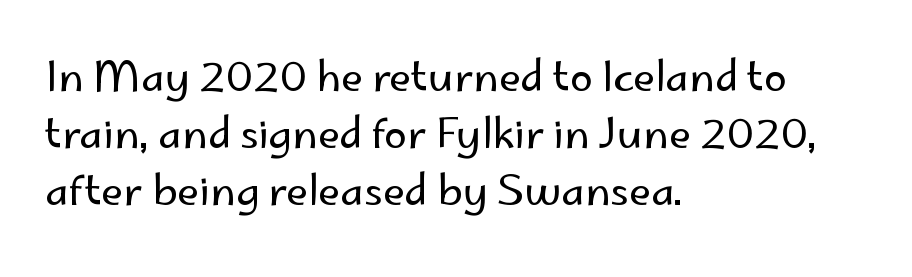
Unbolded letterforms with no extra heft. Typographically, this falls in the sans-serif category. Think of a printed novel: that variable character pitch is what you see here. Decoration check: the copy has no underline. The lettering stays uniformly vertical, giving the passage a roman look. Observe the ordinary spacing: letters are neighbours, not strangers.
